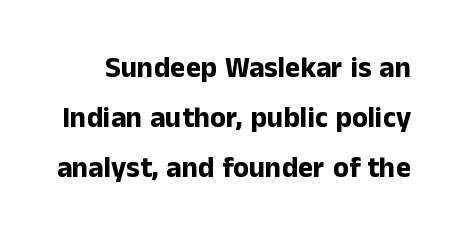
Q: Is the text bold? A: Yes.
Q: Is the text italic (slanted)? A: No, it is upright.
Q: Is the typeface a serif or a sans-serif typeface? A: Sans-serif.
Q: Is the text underlined? A: No.
Q: Is the spacing between letters normal or unusually wide? A: Normal.
Q: Width (condensed, normal, or wide)? A: Normal.
Q: Stroke contrast? A: Low.
Q: x-height? A: Medium.
Q: Monospaced? A: No.
